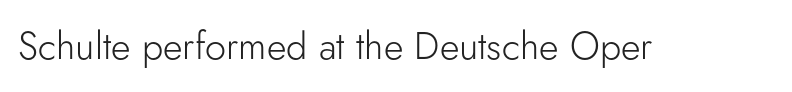
Q: Is the text bold? A: No.
Q: Is the text italic (slanted)? A: No, it is upright.
Q: Is the typeface a serif or a sans-serif typeface? A: Sans-serif.
Q: Is the text underlined? A: No.
Q: Is the spacing between letters normal or unusually wide? A: Normal.
Q: Width (condensed, normal, or wide)? A: Normal.
Q: Stroke contrast? A: Low.
Q: x-height? A: Small.
Q: Monospaced? A: No.
